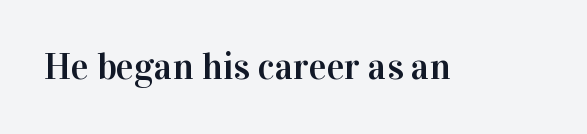
Q: Is the text italic (slanted)? A: No, it is upright.
Q: Is the typeface a serif or a sans-serif typeface? A: Serif.
Q: Is the text underlined? A: No.
Q: Is the spacing between letters normal or unusually wide? A: Normal.
Q: Width (condensed, normal, or wide)? A: Normal.
Q: Stroke contrast? A: High.
Q: x-height? A: Medium.
Q: Monospaced? A: No.
